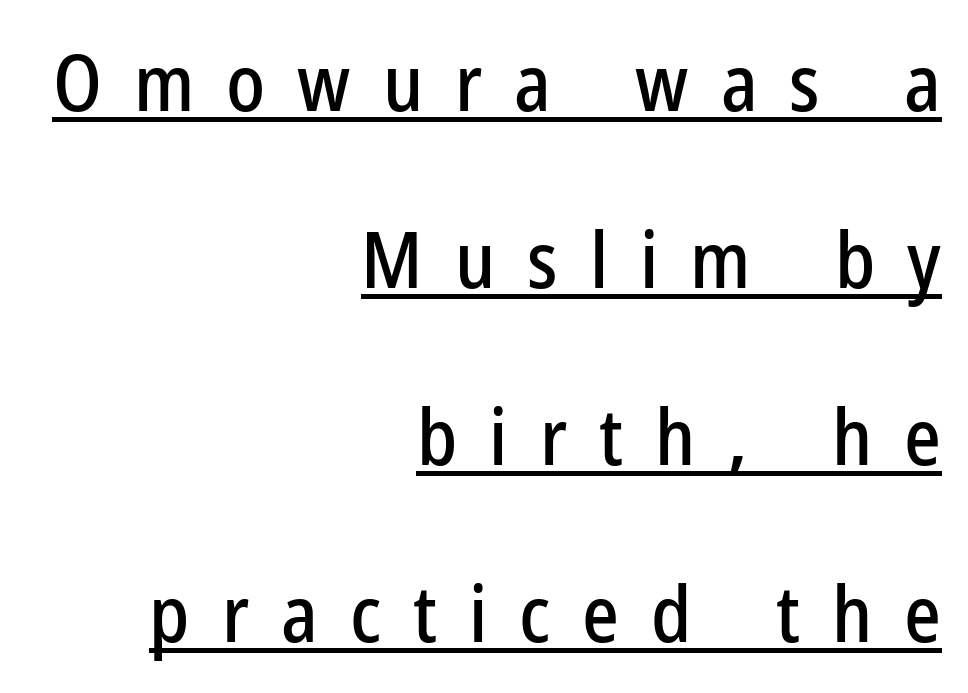
Characters remain perfectly vertical along every line. Typographically, this falls in the sans-serif category. Casual observation: everything's shoved over to the right. Is there an underline? Yes — a line sits under the letters. Does extra space separate the letters? Yes, quite a lot of it. Does the leading feel generous? Absolutely, it's lavish.
